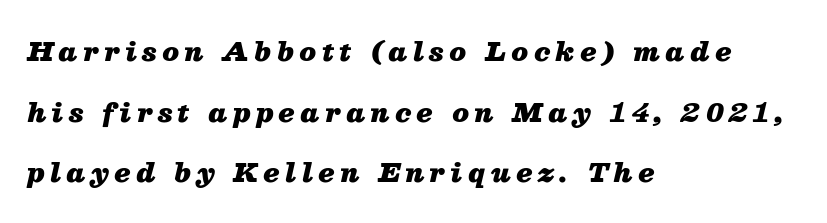
These lines have a slow, spaced-out rhythm from letter to letter. Students, this is bold: see how much ink each stroke carries. Tall strokes in this sample are angled rather than plumb. These lines stack with their left ends in a neat column.
